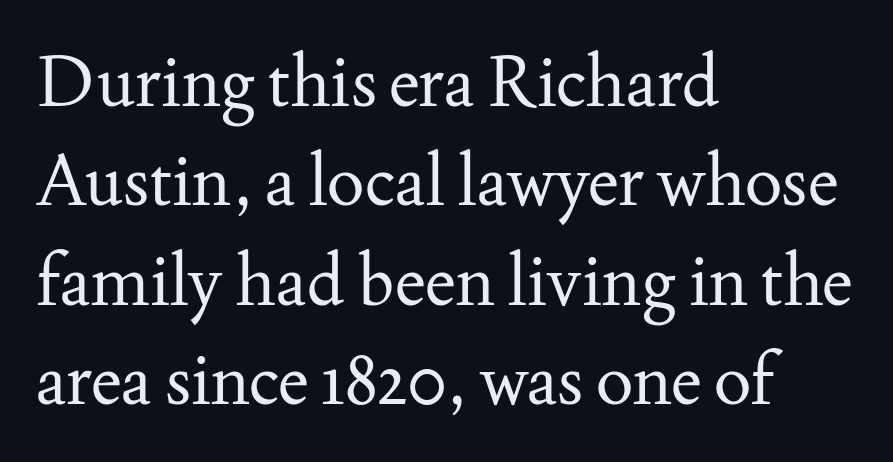
{"serif": "yes", "italic": "no", "bold": "no", "weight": "regular", "width": "normal", "stroke_contrast": "medium", "x_height": "small", "monospaced": "no", "underline": "no", "align": "left", "line_spacing": "normal", "line_spacing_ratio": 1.42, "letter_spacing": "normal", "letter_spacing_em": 0.0, "glyph_px": 70}
